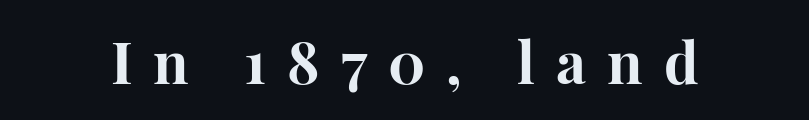
The image shows 58 px bold serif type, upright; set unusually wide letter spacing (+0.36 em), not underlined; high stroke contrast and a medium x-height.
